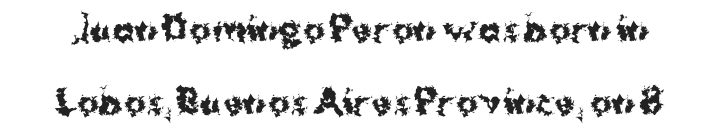
The image shows 33 px bold sans-serif type, upright; set loose line spacing (2.2x), normal letter spacing, not underlined; medium stroke contrast and a medium x-height.
